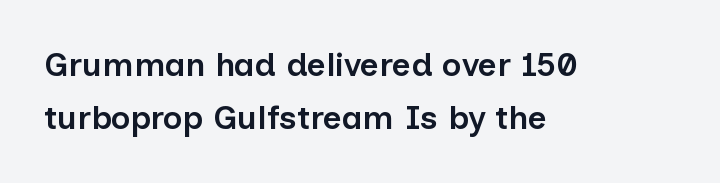
This sample has the flowing, uneven cadence of proportional lettering. A normal amount of white space separates one row of letters from the next. A clean baseline with only descenders dipping below it. Moderately thickened strokes mark this as semibold type. The lines are quadded left.
